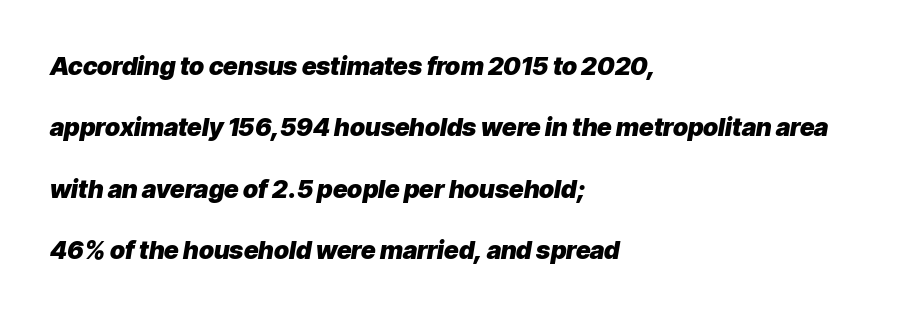
Q: Is the text bold? A: Yes.
Q: Is the text italic (slanted)? A: Yes, it leans right by about 9 degrees.
Q: Is the text underlined? A: No.
Q: How is the paragraph aligned? A: Left-aligned.
Q: Is the spacing between letters normal or unusually wide? A: Normal.
Q: Is the spacing between lines tight, normal or loose? A: Loose.
